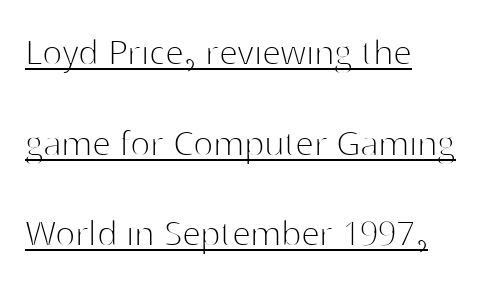
Q: Is the text bold? A: No.
Q: Is the text italic (slanted)? A: No, it is upright.
Q: Is the typeface a serif or a sans-serif typeface? A: Sans-serif.
Q: Is the text underlined? A: Yes.
Q: How is the paragraph aligned? A: Left-aligned.
Q: Is the spacing between letters normal or unusually wide? A: Normal.
Q: Is the spacing between lines tight, normal or loose? A: Loose.
Q: Width (condensed, normal, or wide)? A: Normal.
Q: Stroke contrast? A: High.
Q: x-height? A: Medium.
Q: Monospaced? A: No.
